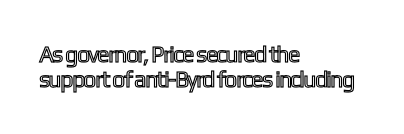
The lines in this sample share a left origin and differ only in where they stop. Tall strokes in this sample are plumb rather than angled. Line spacing here is tight. Each word holds together tightly as a unit, with standard inter-letter gaps. Words float on clear page, feet unadorned.
